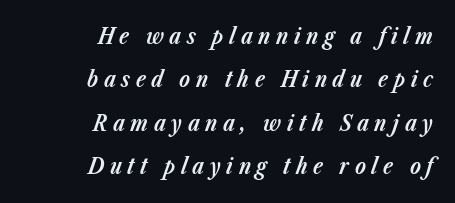
{"italic": "yes", "lean": "right", "slant_degrees": 23, "bold": "yes", "underline": "no", "align": "right", "line_spacing": "loose", "line_spacing_ratio": 1.97, "letter_spacing": "wide", "letter_spacing_em": 0.25, "glyph_px": 22}
